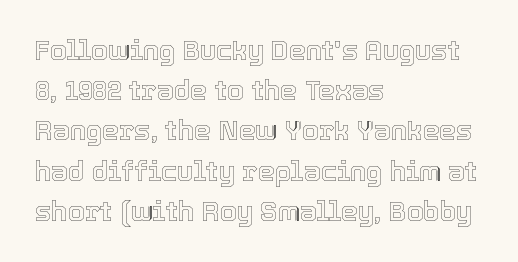
Q: Is the text italic (slanted)? A: No, it is upright.
Q: Is the text underlined? A: No.
Q: How is the paragraph aligned? A: Left-aligned.
Q: Is the spacing between letters normal or unusually wide? A: Normal.
Q: Is the spacing between lines tight, normal or loose? A: Normal.
